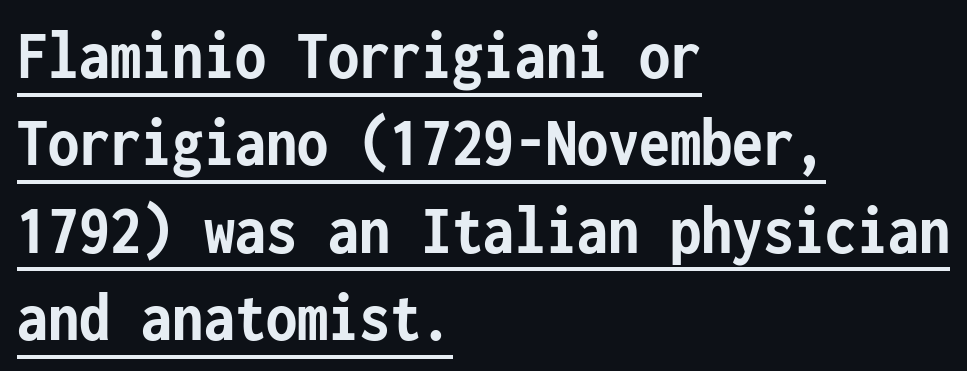
Q: Is the text bold? A: Yes.
Q: Is the text italic (slanted)? A: No, it is upright.
Q: Is the typeface a serif or a sans-serif typeface? A: Sans-serif.
Q: Is the text underlined? A: Yes.
Q: How is the paragraph aligned? A: Left-aligned.
Q: Is the spacing between letters normal or unusually wide? A: Normal.
Q: Width (condensed, normal, or wide)? A: Condensed.
Q: Stroke contrast? A: Low.
Q: x-height? A: Medium.
Q: Monospaced? A: Yes.
